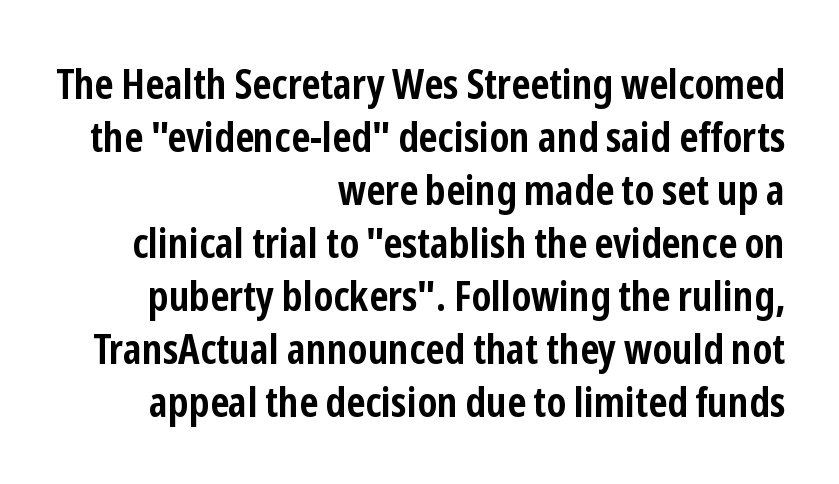
Q: Is the text bold? A: Yes.
Q: Is the text italic (slanted)? A: No, it is upright.
Q: Is the typeface a serif or a sans-serif typeface? A: Sans-serif.
Q: Is the text underlined? A: No.
Q: How is the paragraph aligned? A: Right-aligned.
Q: Is the spacing between letters normal or unusually wide? A: Normal.
Q: Is the spacing between lines tight, normal or loose? A: Normal.
Q: Width (condensed, normal, or wide)? A: Condensed.
Q: Stroke contrast? A: Low.
Q: x-height? A: Medium.
Q: Monospaced? A: No.
